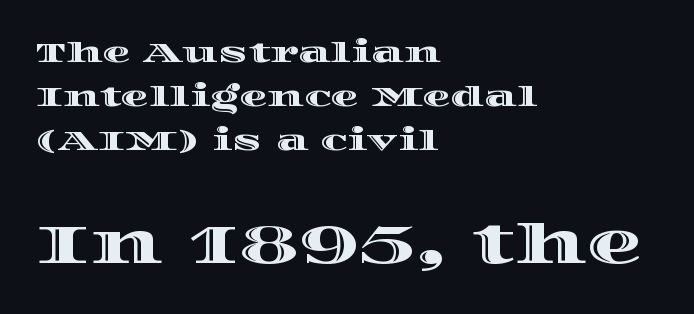
In terms of letterspacing, this is plain default setting. The composition opens small and finishes big. Each letter keeps its own natural width here, so spacing adapts to shape. Check the space under the baseline: it is left empty.
